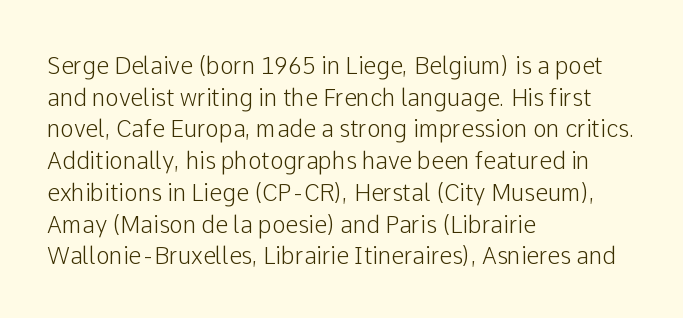
The tracking reads as untouched default to a designer's eye. These lines were composed using upright roman letters. A clean baseline with only descenders dipping below it. The designer left line spacing at the default. The lines are quadded left.
